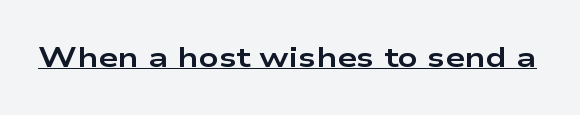
Q: Is the text bold? A: Yes.
Q: Is the text italic (slanted)? A: No, it is upright.
Q: Is the typeface a serif or a sans-serif typeface? A: Sans-serif.
Q: Is the text underlined? A: Yes.
Q: Is the spacing between letters normal or unusually wide? A: Normal.
Q: Width (condensed, normal, or wide)? A: Wide.
Q: Stroke contrast? A: Low.
Q: x-height? A: Medium.
Q: Monospaced? A: No.
